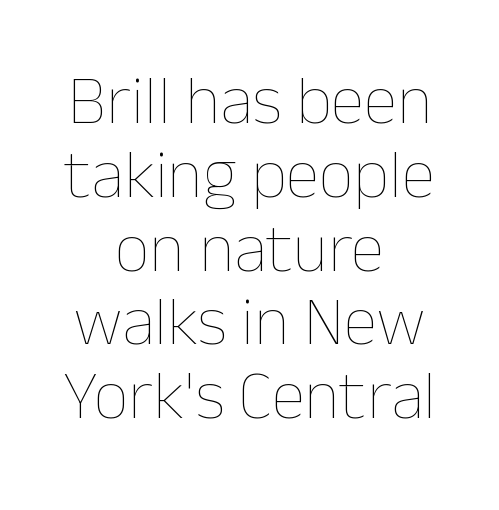
Beneath every word, the page is bare. This reads as an unemphasized weight, regular at the heaviest. If you measured baseline to baseline, you'd find a short distance. Characters remain perfectly vertical along every line. The whitespace from short lines is split evenly between both sides.
